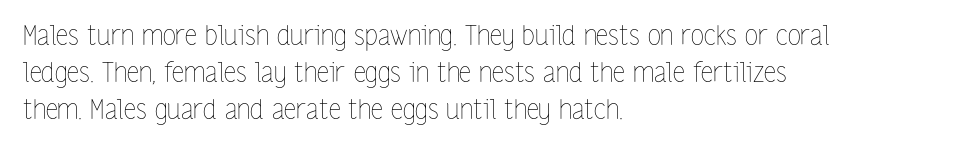
{"italic": "no", "bold": "no", "underline": "no", "align": "left", "line_spacing": "normal", "line_spacing_ratio": 1.37, "letter_spacing": "normal", "letter_spacing_em": 0.0, "glyph_px": 27}
